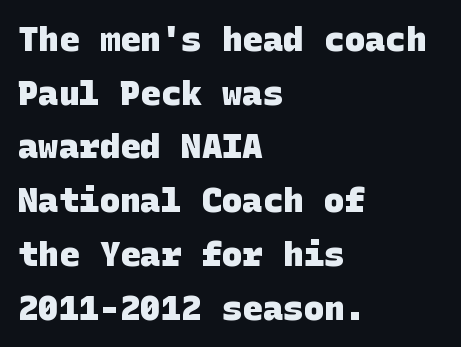
Q: Is the text bold? A: Yes.
Q: Is the typeface a serif or a sans-serif typeface? A: Sans-serif.
Q: Is the text underlined? A: No.
Q: How is the paragraph aligned? A: Left-aligned.
Q: Is the spacing between letters normal or unusually wide? A: Normal.
Q: Is the spacing between lines tight, normal or loose? A: Normal.
Q: Width (condensed, normal, or wide)? A: Normal.
Q: Stroke contrast? A: Low.
Q: x-height? A: Large.
